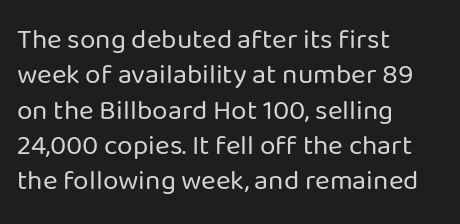
The image shows 28 px regular-weight sans-serif type, upright; set left-aligned, normal line spacing (1.26x), normal letter spacing, not underlined; low stroke contrast and a medium x-height.
